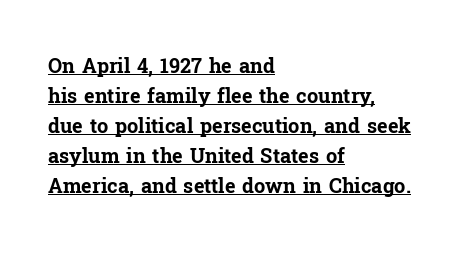
The sample's only ornament is a line tracing under the words. Does the leading feel generous? No, just average. Compared with a centered layout, this one pins lines to the left instead. Inter-character spacing is left at the font's built-in metrics. When letters stand straight like this, we call the style roman or upright. Typesetter's note: full bold, strokes at maximum text heaviness.
